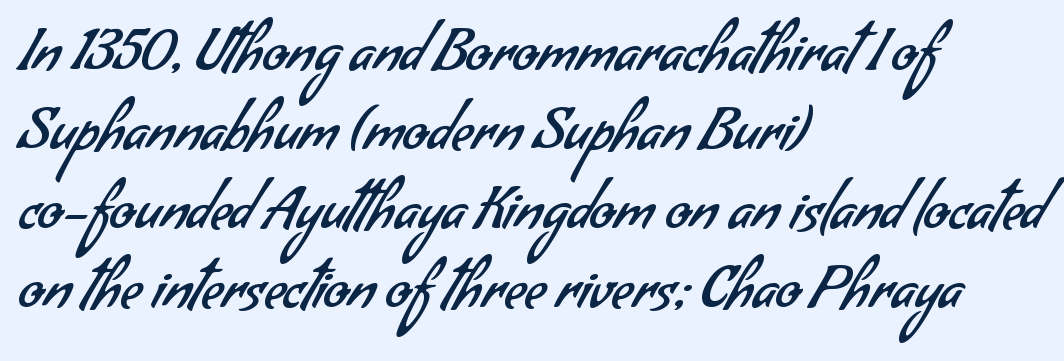
The image shows 58 px regular-weight sans-serif type; set left-aligned, normal line spacing (1.36x), normal letter spacing, not underlined; low stroke contrast and a small x-height.
